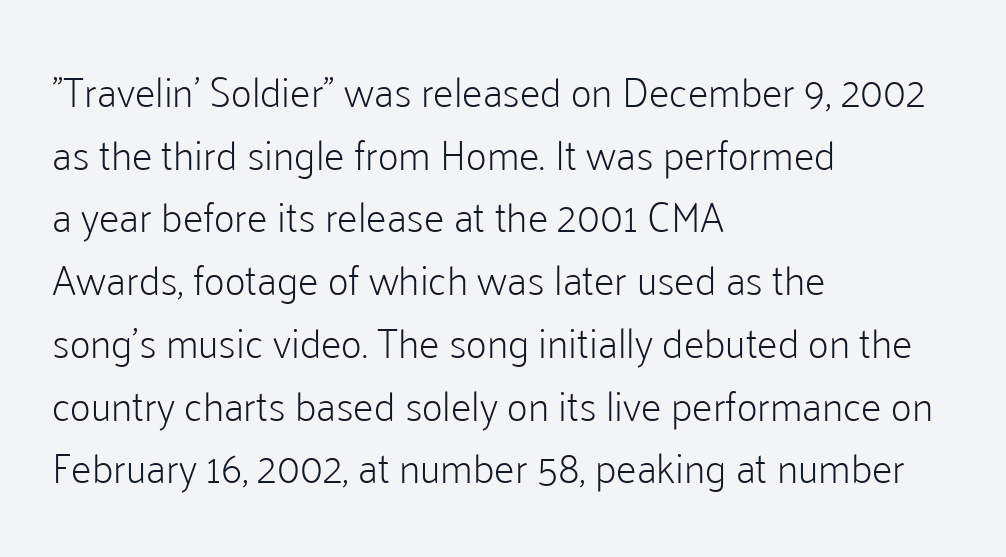
{"serif": "no", "italic": "no", "bold": "no", "weight": "light", "width": "normal", "stroke_contrast": "low", "x_height": "medium", "monospaced": "no", "underline": "no", "align": "left", "line_spacing": "normal", "line_spacing_ratio": 1.53, "letter_spacing": "normal", "letter_spacing_em": 0.0, "glyph_px": 41}
